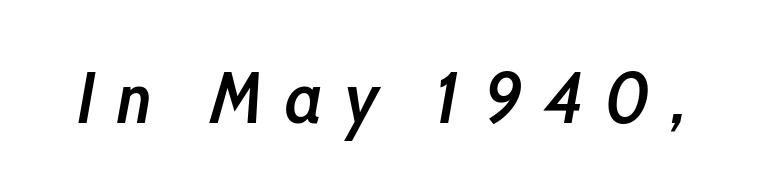
{"italic": "yes", "lean": "right", "slant_degrees": 10, "bold": "semi", "weight": "semibold", "width": "condensed", "stroke_contrast": "low", "x_height": "medium", "monospaced": "no", "underline": "no", "letter_spacing": "wide", "letter_spacing_em": 0.3, "glyph_px": 73}
